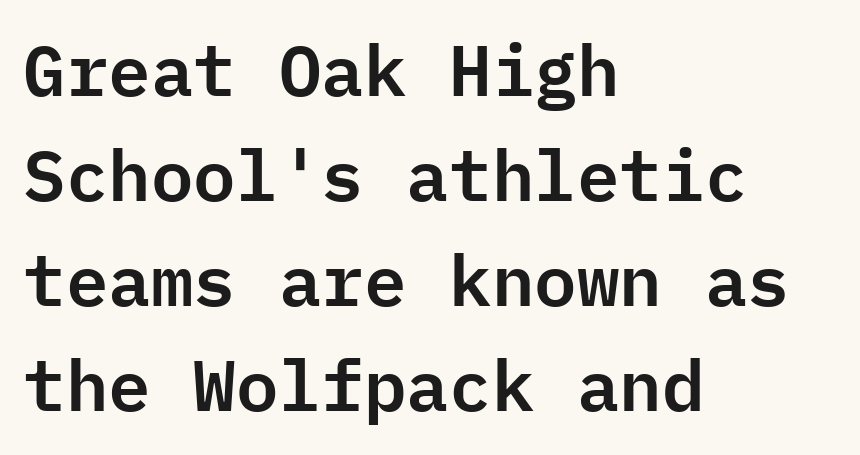
The image shows 71 px sans-serif type, upright, monospaced; set left-aligned, normal line spacing (1.48x), normal letter spacing, not underlined; low stroke contrast and a medium x-height.
